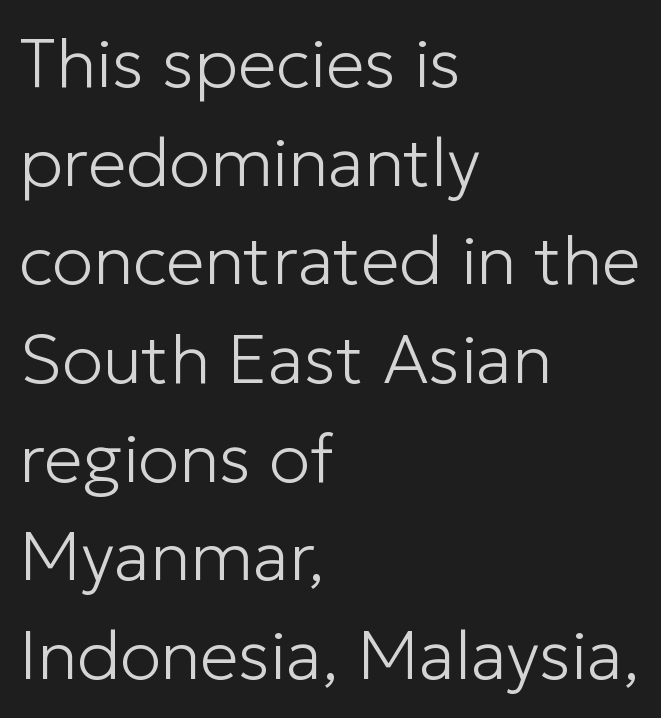
{"serif": "no", "italic": "no", "bold": "no", "weight": "light", "width": "normal", "stroke_contrast": "low", "x_height": "medium", "monospaced": "no", "underline": "no", "align": "left", "line_spacing": "normal", "line_spacing_ratio": 1.43, "letter_spacing": "normal", "letter_spacing_em": 0.0, "glyph_px": 69}
